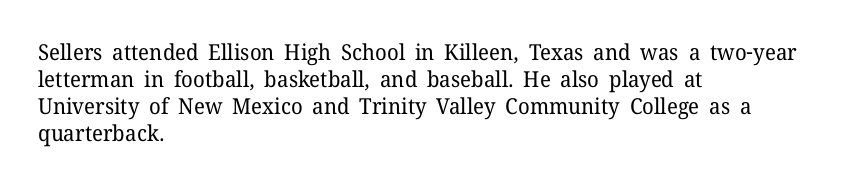
Beneath every word, the page is bare. The lettering holds an erect, upright posture throughout. Caption: face not bold, strokes unweighted. The gaps between neighbouring characters are ordinary and unremarkable.
